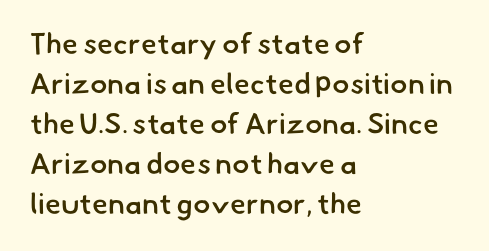
{"serif": "no", "bold": "semi", "weight": "semibold", "width": "normal", "stroke_contrast": "low", "x_height": "small", "monospaced": "no", "underline": "no", "align": "left", "line_spacing": "normal", "line_spacing_ratio": 1.38, "letter_spacing": "normal", "letter_spacing_em": 0.0, "glyph_px": 29}
